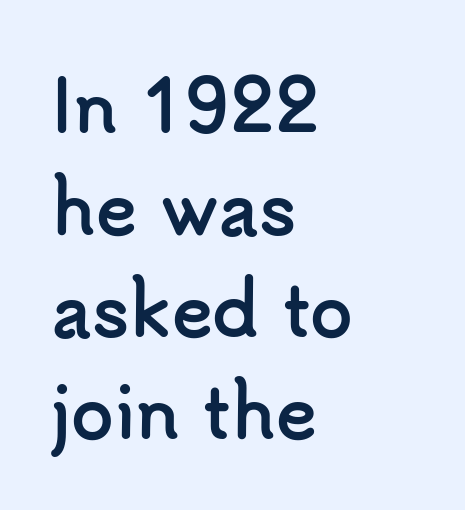
Q: Is the text bold? A: Yes.
Q: Is the text italic (slanted)? A: No, it is upright.
Q: Is the typeface a serif or a sans-serif typeface? A: Sans-serif.
Q: Is the text underlined? A: No.
Q: How is the paragraph aligned? A: Left-aligned.
Q: Is the spacing between letters normal or unusually wide? A: Normal.
Q: Is the spacing between lines tight, normal or loose? A: Normal.
Q: Width (condensed, normal, or wide)? A: Normal.
Q: Stroke contrast? A: Low.
Q: x-height? A: Small.
Q: Monospaced? A: No.
